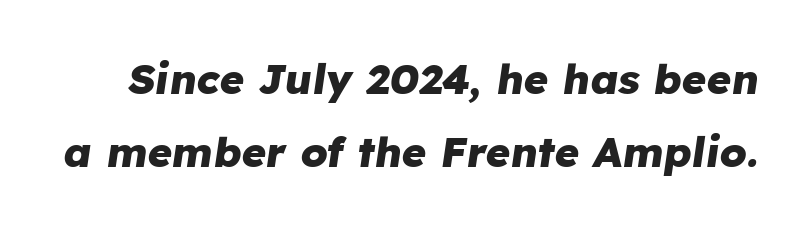
{"italic": "yes", "lean": "right", "slant_degrees": 8, "bold": "yes", "weight": "heavy", "width": "normal", "stroke_contrast": "low", "x_height": "medium", "monospaced": "no", "underline": "no", "line_spacing_ratio": 1.75, "letter_spacing": "normal", "letter_spacing_em": 0.0, "glyph_px": 42}
